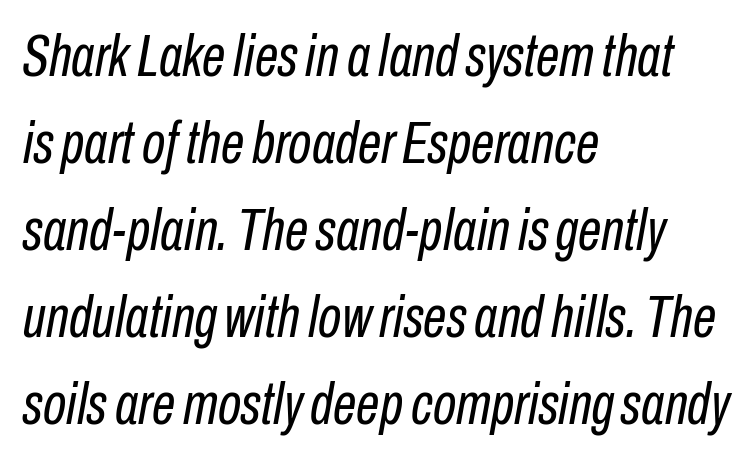
Q: Is the text bold? A: No.
Q: Is the text italic (slanted)? A: Yes, it leans right by about 10 degrees.
Q: Is the text underlined? A: No.
Q: How is the paragraph aligned? A: Left-aligned.
Q: Is the spacing between letters normal or unusually wide? A: Normal.
Q: Is the spacing between lines tight, normal or loose? A: Normal.
Q: Width (condensed, normal, or wide)? A: Condensed.
Q: Stroke contrast? A: Low.
Q: x-height? A: Medium.
Q: Monospaced? A: No.
